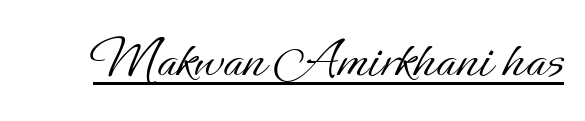
{"bold": "no", "weight": "light", "width": "normal", "stroke_contrast": "low", "x_height": "small", "monospaced": "no", "underline": "yes", "letter_spacing": "normal", "letter_spacing_em": 0.0, "glyph_px": 58}
